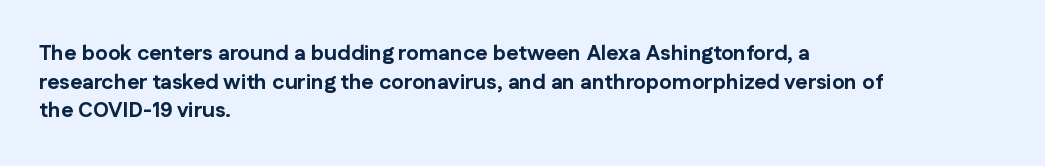
The image shows 21 px bold type, upright; set left-aligned, normal line spacing (1.36x), normal letter spacing, not underlined.
